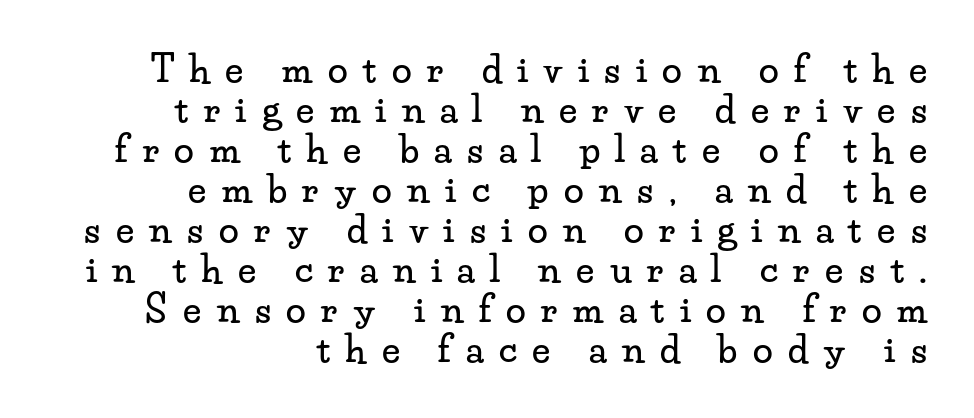
{"serif": "yes", "italic": "no", "width": "wide", "stroke_contrast": "low", "x_height": "small", "monospaced": "no", "underline": "no", "align": "right", "line_spacing": "tight", "line_spacing_ratio": 1.11, "letter_spacing": "wide", "letter_spacing_em": 0.43, "glyph_px": 36}
